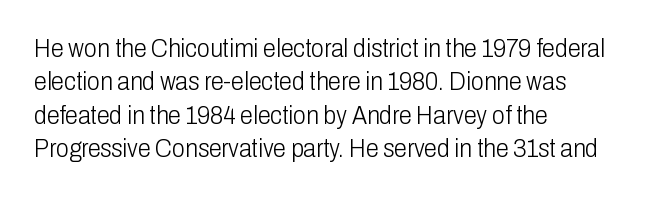
The image shows 26 px text type, upright; set left-aligned, normal line spacing (1.28x), normal letter spacing, not underlined.
